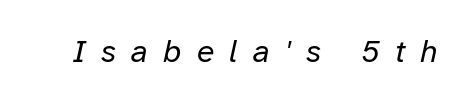
The image shows 32 px regular-weight type, italic (leaning right); set unusually wide letter spacing (+0.48 em), not underlined; low stroke contrast and a medium x-height.
